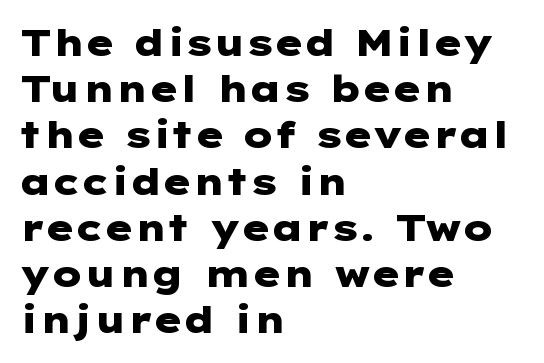
The image shows 37 px heavy, wide sans-serif type, upright; set left-aligned, normal line spacing (1.25x), normal letter spacing, not underlined; low stroke contrast and a medium x-height.
